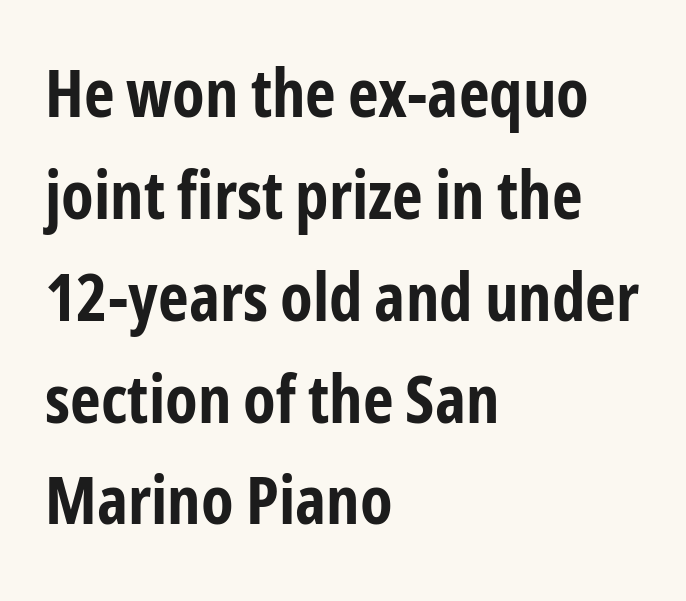
Q: Is the text bold? A: Yes.
Q: Is the text italic (slanted)? A: No, it is upright.
Q: Is the typeface a serif or a sans-serif typeface? A: Sans-serif.
Q: Is the text underlined? A: No.
Q: How is the paragraph aligned? A: Left-aligned.
Q: Is the spacing between letters normal or unusually wide? A: Normal.
Q: Is the spacing between lines tight, normal or loose? A: Normal.
Q: Width (condensed, normal, or wide)? A: Condensed.
Q: Stroke contrast? A: Low.
Q: x-height? A: Medium.
Q: Monospaced? A: No.
